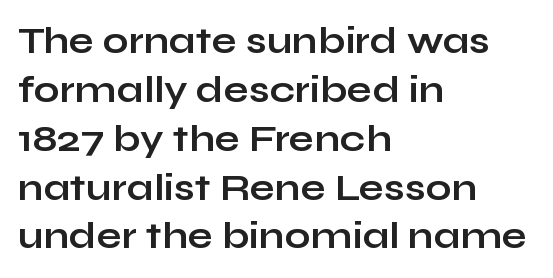
{"serif": "no", "italic": "no", "bold": "yes", "weight": "bold", "width": "wide", "stroke_contrast": "low", "x_height": "medium", "monospaced": "no", "underline": "no", "align": "left", "line_spacing": "normal", "line_spacing_ratio": 1.32, "letter_spacing": "normal", "letter_spacing_em": 0.0, "glyph_px": 37}
